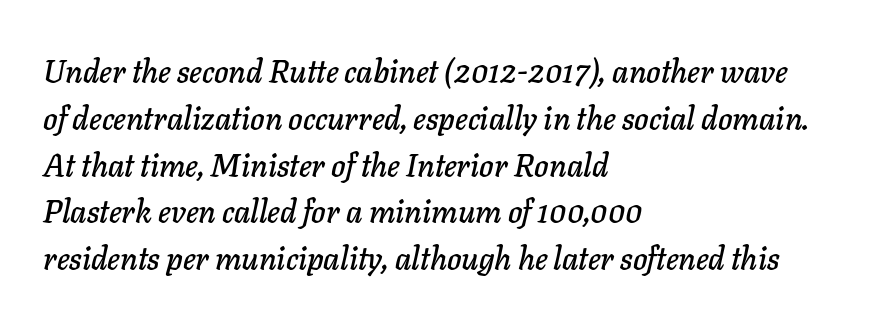
The image shows 31 px text type, italic (leaning right); set left-aligned, normal line spacing (1.51x), normal letter spacing, not underlined; low stroke contrast and a medium x-height.
